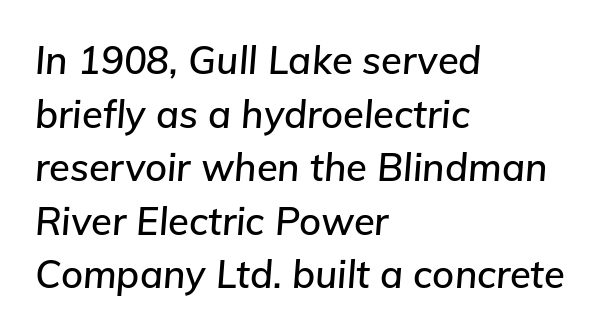
Q: Is the text italic (slanted)? A: Yes, it leans right by about 5 degrees.
Q: Is the text underlined? A: No.
Q: How is the paragraph aligned? A: Left-aligned.
Q: Is the spacing between letters normal or unusually wide? A: Normal.
Q: Is the spacing between lines tight, normal or loose? A: Normal.
Q: Width (condensed, normal, or wide)? A: Normal.
Q: Stroke contrast? A: Low.
Q: x-height? A: Medium.
Q: Monospaced? A: No.
